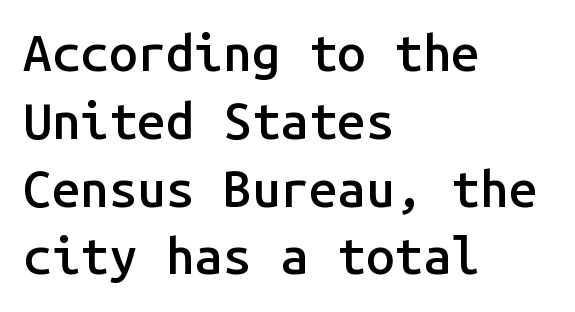
Firm but not heavy-handed strokes: this text is semibold. These lines sit exactly where default settings would place them. Monospaced: the letters line up in strict vertical columns. The typesetter chose a ragged-right arrangement here. Classification — sans serif.
